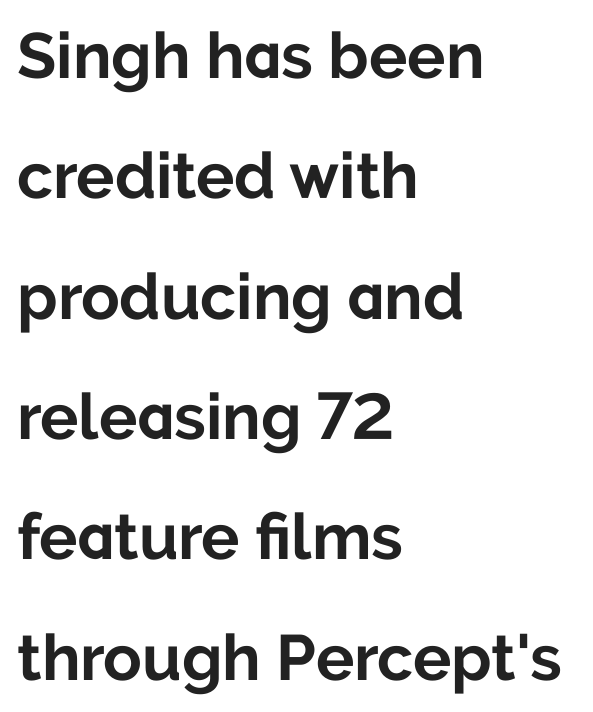
Nope, not italic — everything's standing straight. Think of a printed novel: that variable character pitch is what you see here. Tracking here is standard; glyphs follow each other at the usual distance. The font is running at its bold setting.
